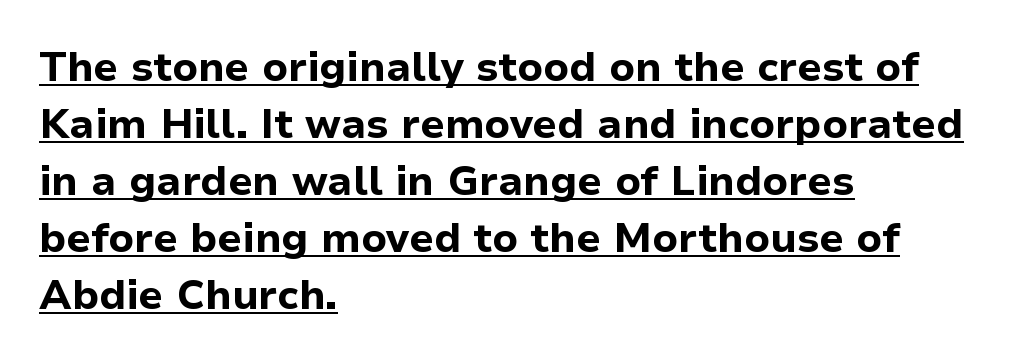
The image shows 41 px bold sans-serif type, upright; set left-aligned, normal line spacing (1.39x), normal letter spacing, underlined; low stroke contrast and a medium x-height.
